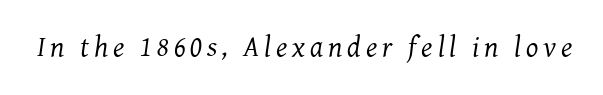
Q: Is the text bold? A: No.
Q: Is the text italic (slanted)? A: Yes, it leans right by about 7 degrees.
Q: Is the typeface a serif or a sans-serif typeface? A: Serif.
Q: Is the text underlined? A: No.
Q: Width (condensed, normal, or wide)? A: Normal.
Q: Stroke contrast? A: Medium.
Q: x-height? A: Medium.
Q: Monospaced? A: No.
